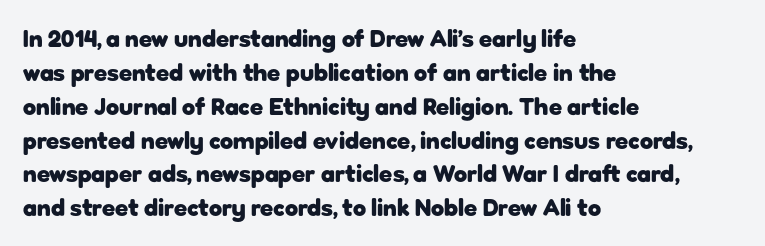
Q: Is the text bold? A: Yes.
Q: Is the text italic (slanted)? A: No, it is upright.
Q: Is the text underlined? A: No.
Q: How is the paragraph aligned? A: Left-aligned.
Q: Is the spacing between letters normal or unusually wide? A: Normal.
Q: Is the spacing between lines tight, normal or loose? A: Normal.
